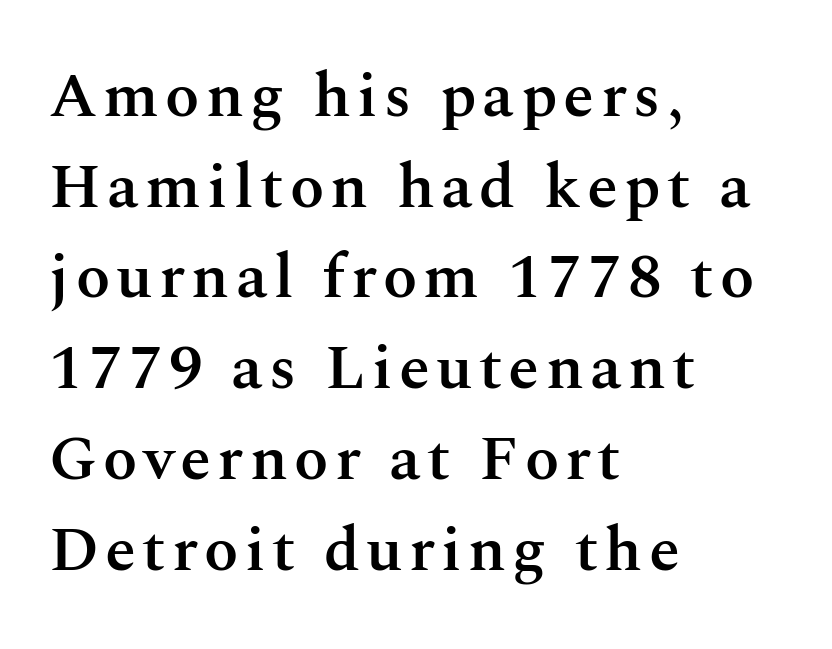
{"serif": "yes", "italic": "no", "bold": "semi", "weight": "semibold", "width": "normal", "stroke_contrast": "medium", "x_height": "medium", "monospaced": "no", "underline": "no", "align": "left", "line_spacing": "normal", "line_spacing_ratio": 1.44, "glyph_px": 63}
